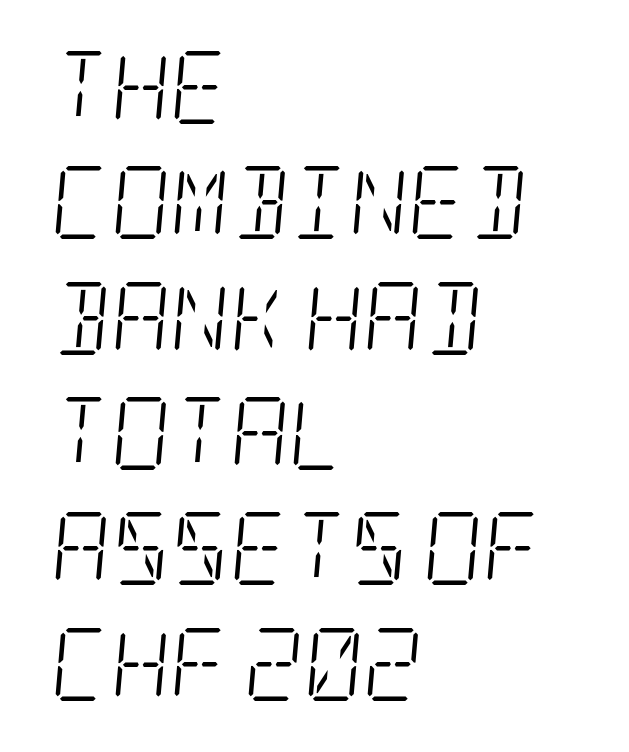
The image shows 73 px light, condensed serif type, italic (leaning right); set left-aligned, normal line spacing (1.58x), normal letter spacing, not underlined; low stroke contrast and a large x-height.
